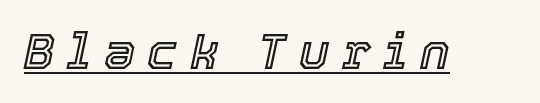
There is plenty of visible air inserted between adjacent glyphs. Like a heading marked for emphasis, these lines bear an underscore. Each letter keeps its own natural width here, so spacing adapts to shape. Quick note: italic.
